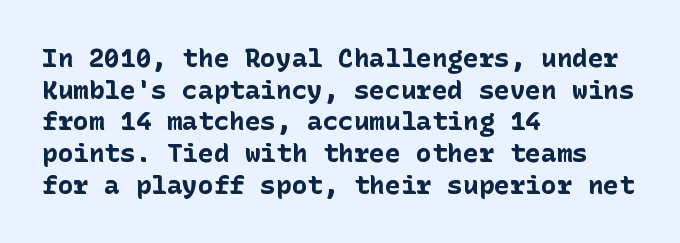
Q: Is the text bold? A: Yes.
Q: Is the text italic (slanted)? A: No, it is upright.
Q: Is the text underlined? A: No.
Q: How is the paragraph aligned? A: Left-aligned.
Q: Is the spacing between letters normal or unusually wide? A: Normal.
